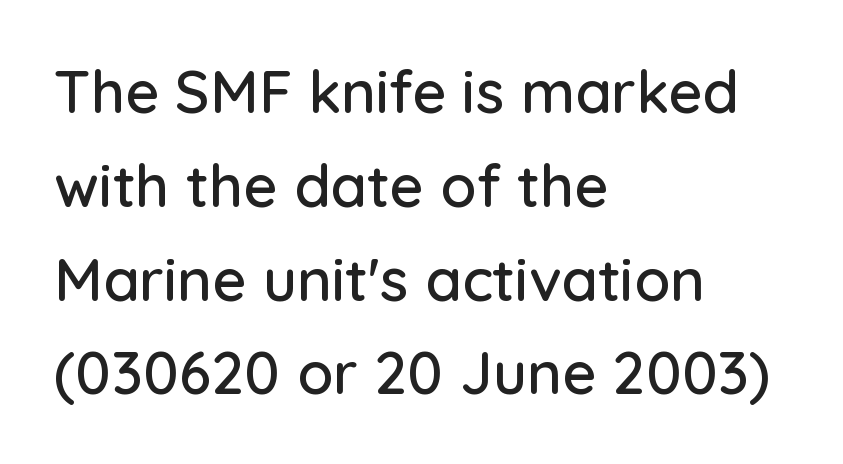
The lines sit at an ordinary, default distance from one another. Tracking here is standard; glyphs follow each other at the usual distance. Where is the straight margin? On the left. This sample has the flowing, uneven cadence of proportional lettering. The text was rendered using a sans face with plain stroke endings.
